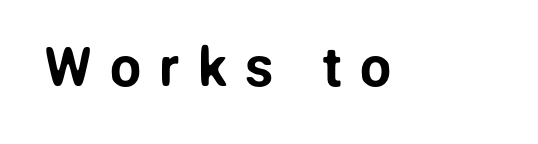
{"serif": "no", "italic": "no", "width": "normal", "stroke_contrast": "low", "x_height": "medium", "monospaced": "no", "underline": "no", "letter_spacing": "wide", "letter_spacing_em": 0.33, "glyph_px": 55}
